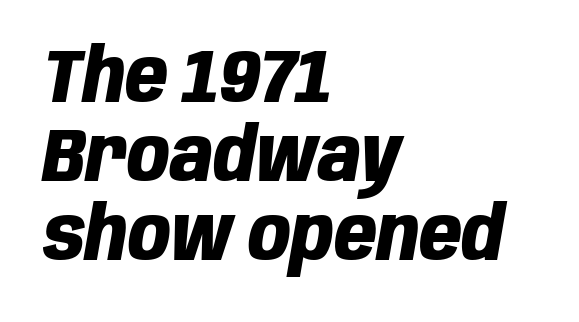
This block would grow much taller if given ordinary leading; it's compressed now. The face used here has the dense, thick strokes of a bold. Decoration check: the copy has no underline. A typesetter would call this proportional, since set widths differ per character.
